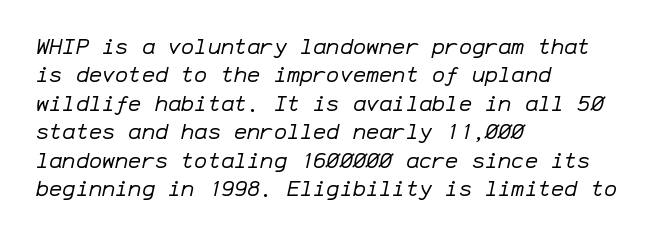
The image shows 22 px text type, italic (leaning right); set left-aligned, normal line spacing (1.29x), normal letter spacing, not underlined.
